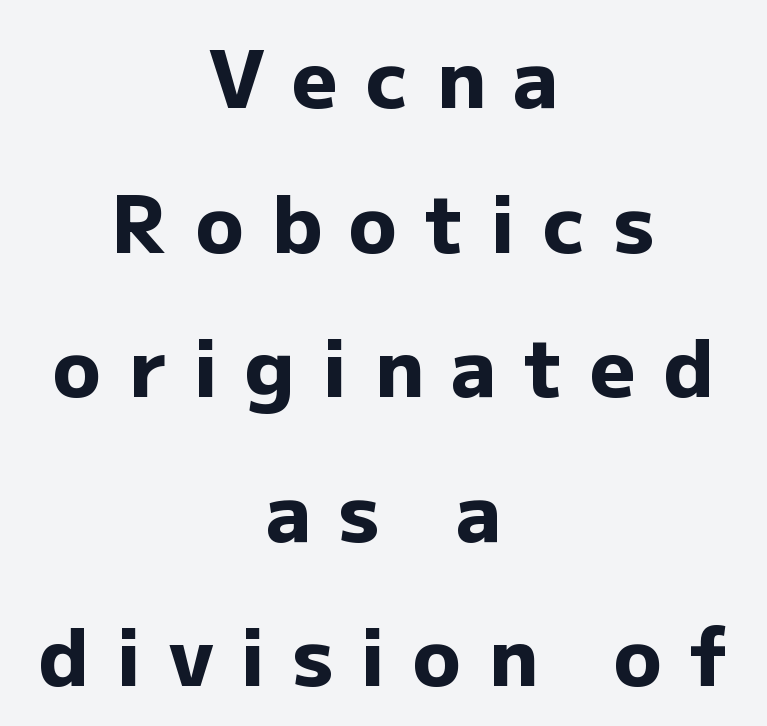
Q: Is the text bold? A: Yes.
Q: Is the text italic (slanted)? A: No, it is upright.
Q: Is the typeface a serif or a sans-serif typeface? A: Sans-serif.
Q: Is the text underlined? A: No.
Q: How is the paragraph aligned? A: Centered.
Q: Is the spacing between letters normal or unusually wide? A: Unusually wide.
Q: Width (condensed, normal, or wide)? A: Normal.
Q: Stroke contrast? A: Low.
Q: x-height? A: Medium.
Q: Monospaced? A: No.
